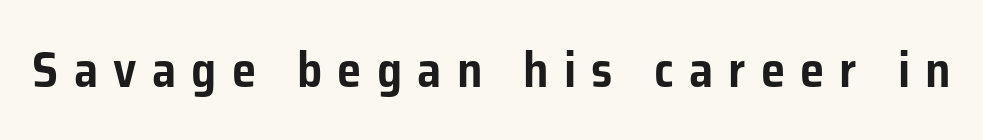
The image shows 49 px sans-serif type, upright; set unusually wide letter spacing (+0.31 em), not underlined; low stroke contrast and a medium x-height.
